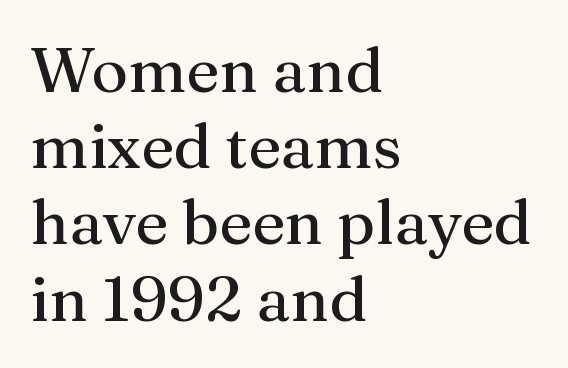
{"serif": "yes", "italic": "no", "width": "normal", "stroke_contrast": "medium", "x_height": "medium", "monospaced": "no", "underline": "no", "align": "left", "line_spacing_ratio": 1.21, "letter_spacing": "normal", "letter_spacing_em": 0.0, "glyph_px": 63}
